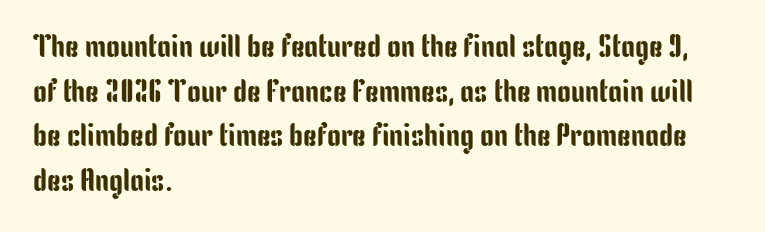
Q: Is the text italic (slanted)? A: No, it is upright.
Q: Is the typeface a serif or a sans-serif typeface? A: Sans-serif.
Q: Is the text underlined? A: No.
Q: How is the paragraph aligned? A: Left-aligned.
Q: Is the spacing between letters normal or unusually wide? A: Normal.
Q: Is the spacing between lines tight, normal or loose? A: Normal.
Q: Width (condensed, normal, or wide)? A: Condensed.
Q: Stroke contrast? A: Low.
Q: x-height? A: Medium.
Q: Monospaced? A: No.
